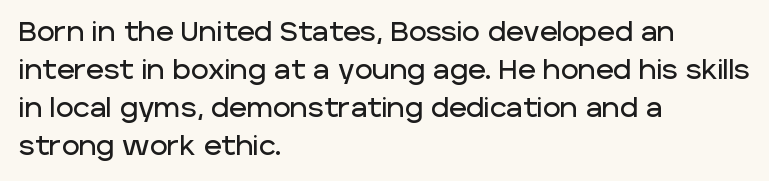
Every stem runs plumb, perpendicular to the baseline. No extra tracking has been applied to these lines. Students, observe: this is what conventionally led text looks like. The rendering anchors every line to the left-hand side. Just letters on the line, the space beneath them empty.
